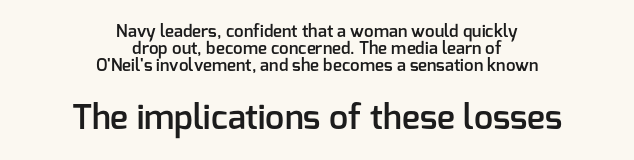
{"serif": "no", "italic": "no", "bold": "semi", "weight": "semibold", "width": "normal", "stroke_contrast": "low", "x_height": "medium", "monospaced": "no", "underline": "no", "align": "center", "line_spacing": "tight", "line_spacing_ratio": 1.0, "letter_spacing": "normal", "letter_spacing_em": 0.0, "larger_block": "second", "size_ratio": 2.0, "glyph_px": 34}
